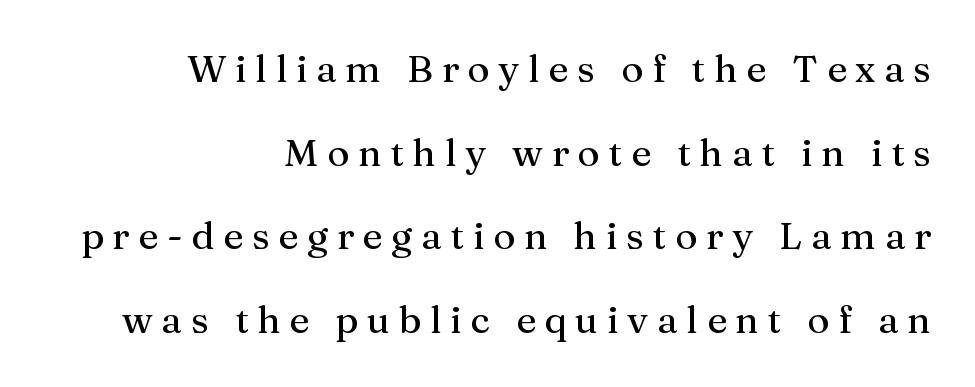
The image shows 38 px serif type, upright; set right-aligned, loose line spacing (2.2x), unusually wide letter spacing (+0.23 em), not underlined; medium stroke contrast and a medium x-height.
